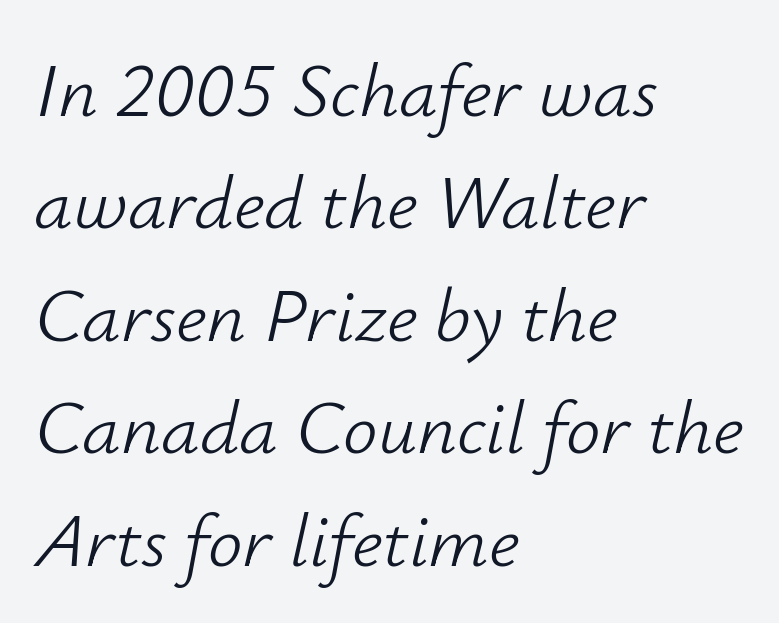
Q: Is the text bold? A: No.
Q: Is the text italic (slanted)? A: Yes, it leans right by about 12 degrees.
Q: Is the text underlined? A: No.
Q: How is the paragraph aligned? A: Left-aligned.
Q: Is the spacing between letters normal or unusually wide? A: Normal.
Q: Is the spacing between lines tight, normal or loose? A: Normal.
Q: Width (condensed, normal, or wide)? A: Normal.
Q: Stroke contrast? A: Low.
Q: x-height? A: Small.
Q: Monospaced? A: No.
